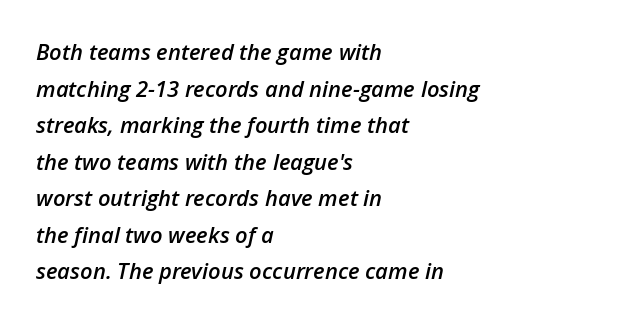
Q: Is the text bold? A: Semi-bold.
Q: Is the text italic (slanted)? A: Yes, it leans right by about 12 degrees.
Q: Is the text underlined? A: No.
Q: How is the paragraph aligned? A: Left-aligned.
Q: Is the spacing between letters normal or unusually wide? A: Normal.
Q: Is the spacing between lines tight, normal or loose? A: Normal.
